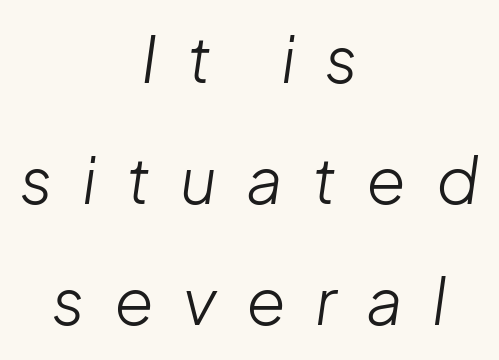
The image shows 64 px light type, italic (leaning right); set centered, line spacing 1.89x, unusually wide letter spacing (+0.46 em), not underlined; low stroke contrast and a medium x-height.
